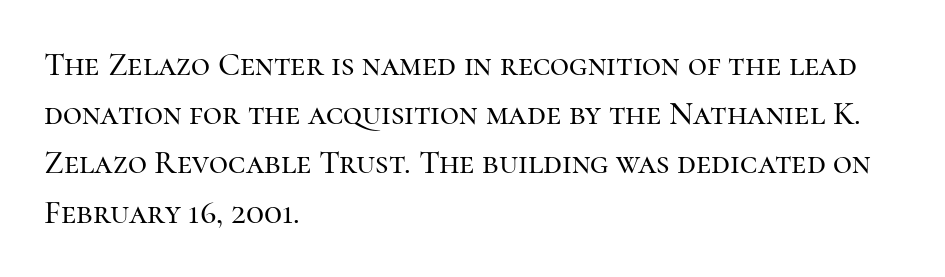
These lines stack with their left ends in a neat column. Each letter keeps its own natural width here, so spacing adapts to shape. In terms of letterspacing, this is plain default setting. The font family rendered here belongs to the serif group. Every character sits straight up, as roman type does. Descender tails drop into unmarked territory.
